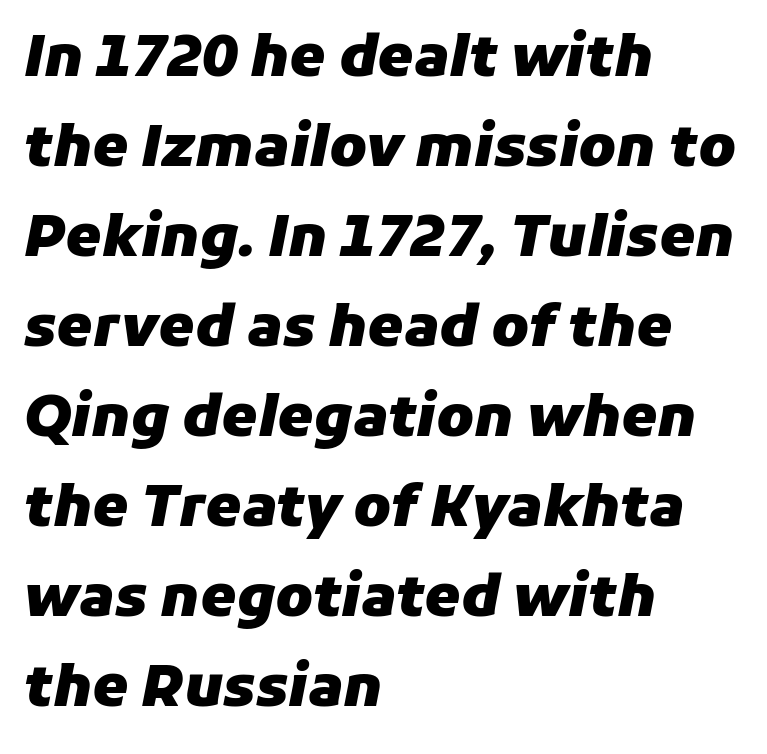
Q: Is the text bold? A: Yes.
Q: Is the text italic (slanted)? A: Yes, it leans right by about 11 degrees.
Q: Is the text underlined? A: No.
Q: How is the paragraph aligned? A: Left-aligned.
Q: Is the spacing between letters normal or unusually wide? A: Normal.
Q: Is the spacing between lines tight, normal or loose? A: Normal.
Q: Width (condensed, normal, or wide)? A: Normal.
Q: Stroke contrast? A: Low.
Q: x-height? A: Medium.
Q: Monospaced? A: No.
